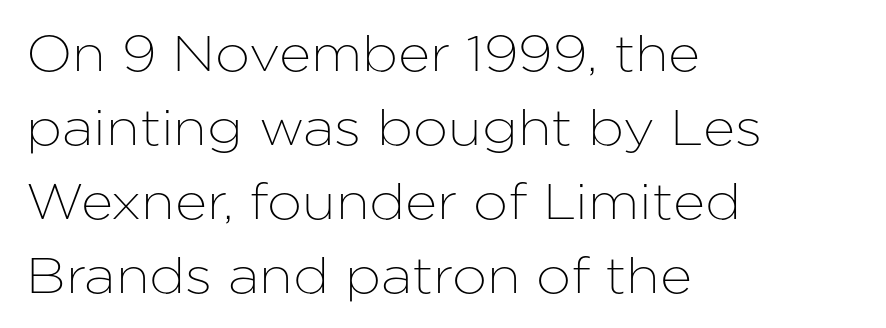
{"serif": "no", "italic": "no", "width": "normal", "stroke_contrast": "low", "x_height": "medium", "monospaced": "no", "underline": "no", "align": "left", "line_spacing": "normal", "line_spacing_ratio": 1.48, "letter_spacing": "normal", "letter_spacing_em": 0.0, "glyph_px": 50}
